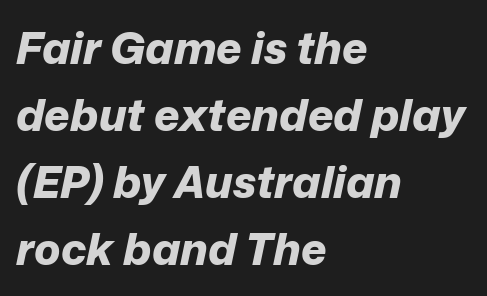
{"italic": "yes", "lean": "right", "slant_degrees": 12, "bold": "yes", "weight": "bold", "width": "normal", "stroke_contrast": "low", "x_height": "medium", "monospaced": "no", "underline": "no", "align": "left", "line_spacing": "normal", "line_spacing_ratio": 1.52, "letter_spacing": "normal", "letter_spacing_em": 0.0, "glyph_px": 44}
